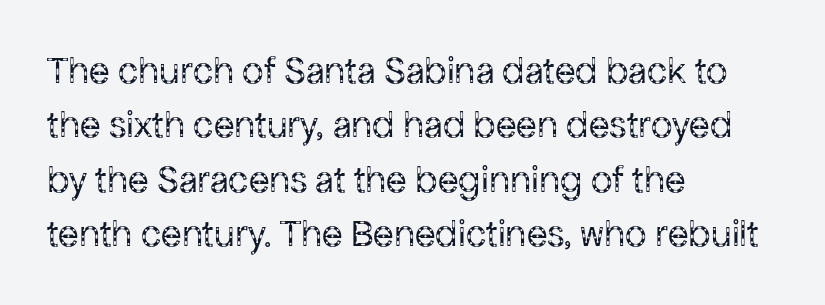
{"serif": "no", "italic": "no", "bold": "no", "weight": "regular", "width": "normal", "stroke_contrast": "low", "x_height": "medium", "monospaced": "no", "underline": "no", "align": "left", "line_spacing": "normal", "line_spacing_ratio": 1.43, "letter_spacing": "normal", "letter_spacing_em": 0.0, "glyph_px": 38}
